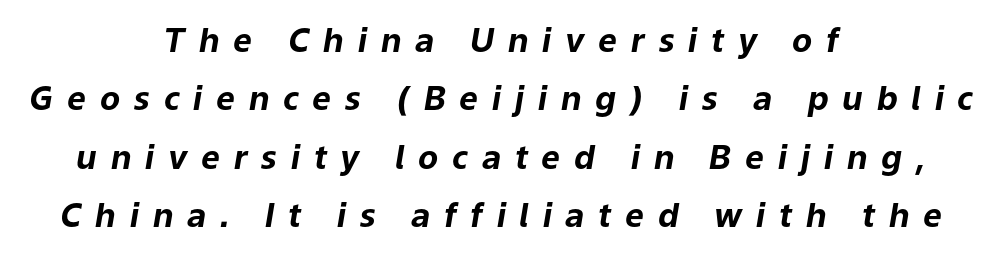
Q: Is the text bold? A: Yes.
Q: Is the text italic (slanted)? A: Yes, it leans right by about 9 degrees.
Q: Is the text underlined? A: No.
Q: How is the paragraph aligned? A: Centered.
Q: Is the spacing between letters normal or unusually wide? A: Unusually wide.
Q: Width (condensed, normal, or wide)? A: Normal.
Q: Stroke contrast? A: Low.
Q: x-height? A: Medium.
Q: Monospaced? A: No.
